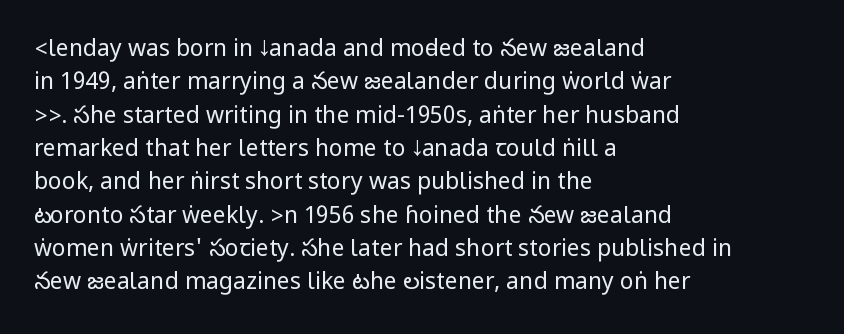
Q: Is the text bold? A: No.
Q: Is the text italic (slanted)? A: No, it is upright.
Q: Is the text underlined? A: No.
Q: How is the paragraph aligned? A: Left-aligned.
Q: Is the spacing between letters normal or unusually wide? A: Normal.
Q: Is the spacing between lines tight, normal or loose? A: Normal.
